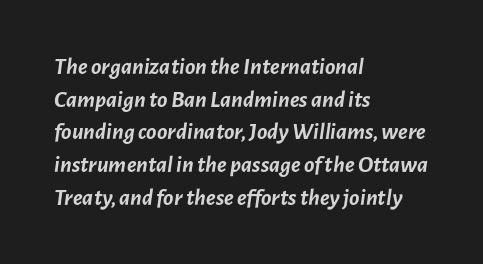
{"italic": "yes", "lean": "right", "slant_degrees": 7, "bold": "yes", "underline": "no", "align": "left", "line_spacing": "normal", "line_spacing_ratio": 1.36, "letter_spacing": "normal", "letter_spacing_em": 0.0, "glyph_px": 24}
